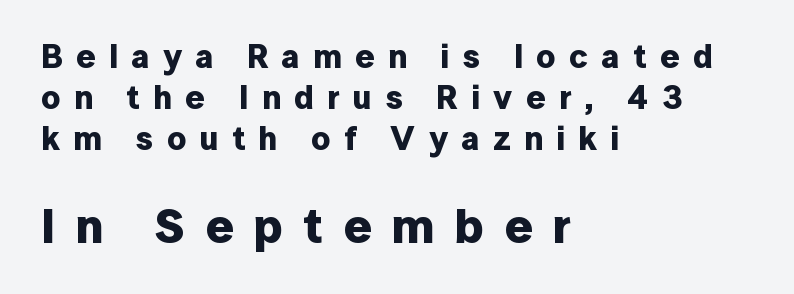
{"serif": "no", "italic": "no", "bold": "yes", "weight": "bold", "width": "normal", "stroke_contrast": "low", "x_height": "medium", "monospaced": "no", "underline": "no", "align": "left", "line_spacing_ratio": 1.24, "letter_spacing": "wide", "letter_spacing_em": 0.41, "larger_block": "second", "size_ratio": 1.48, "glyph_px": 49}
